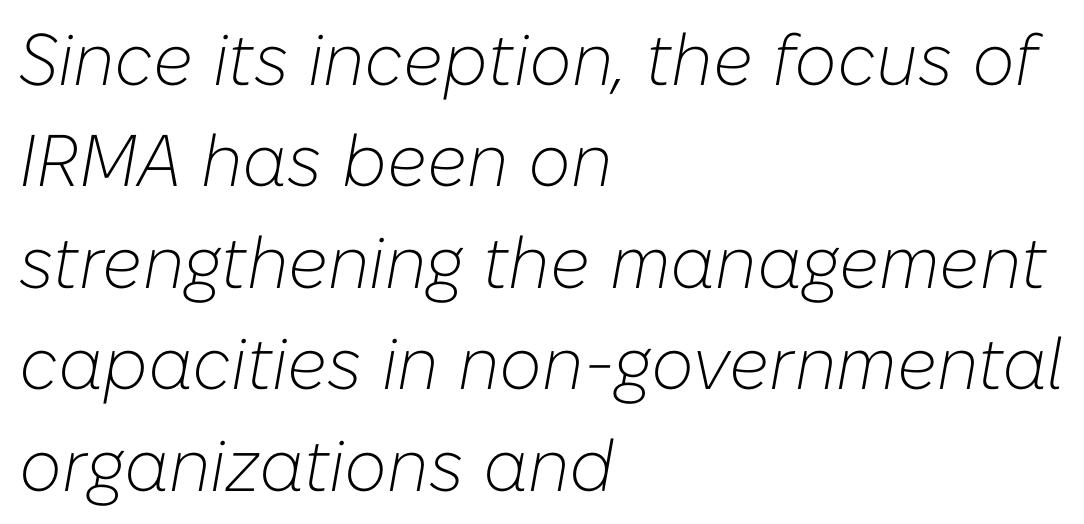
The image shows 73 px light type, italic (leaning right); set left-aligned, normal line spacing (1.39x), normal letter spacing, not underlined; low stroke contrast and a medium x-height.
